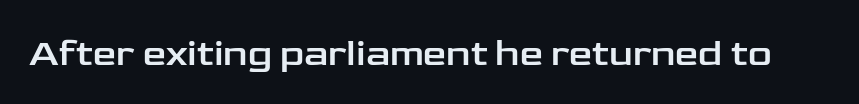
The image shows 37 px wide sans-serif type, upright; set normal letter spacing, not underlined; low stroke contrast and a medium x-height.
